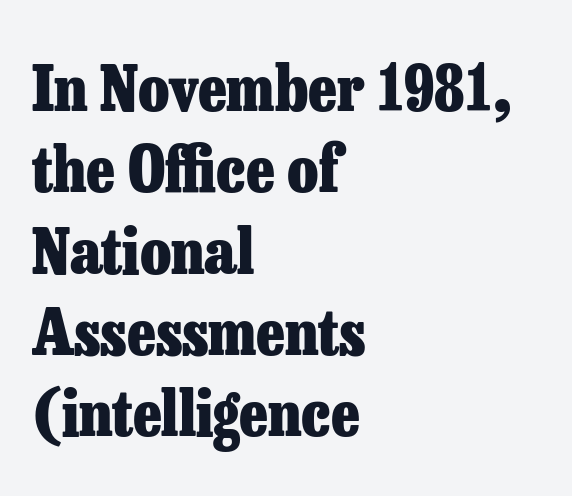
The image shows 63 px heavy serif type, upright; set left-aligned, normal line spacing (1.29x), normal letter spacing, not underlined; low stroke contrast and a medium x-height.
